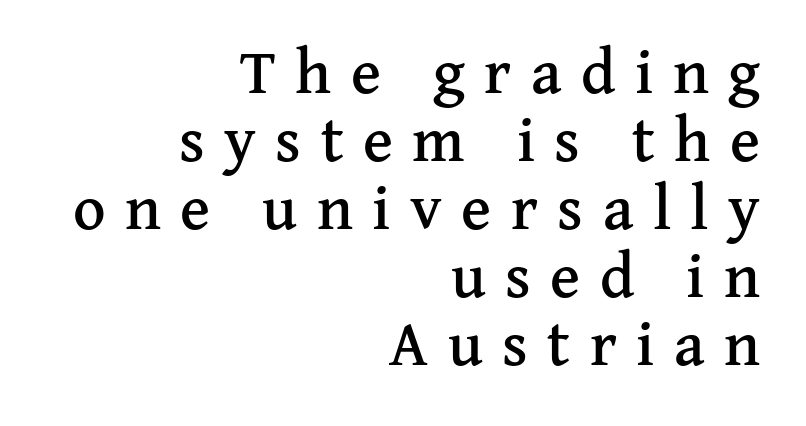
The image shows 63 px serif type, upright; set right-aligned, tight line spacing (1.08x), unusually wide letter spacing (+0.31 em), not underlined; medium stroke contrast and a medium x-height.
